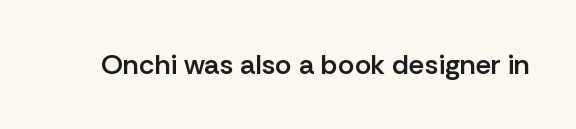
A bit beefed up — I'd call it semibold rather than bold. Look at the tracking — it's just the regular setting, nothing added. The space beneath each line is pristine and unruled. Varying glyph widths throughout — classic text-font behaviour. Typographically, this falls in the sans-serif category.
